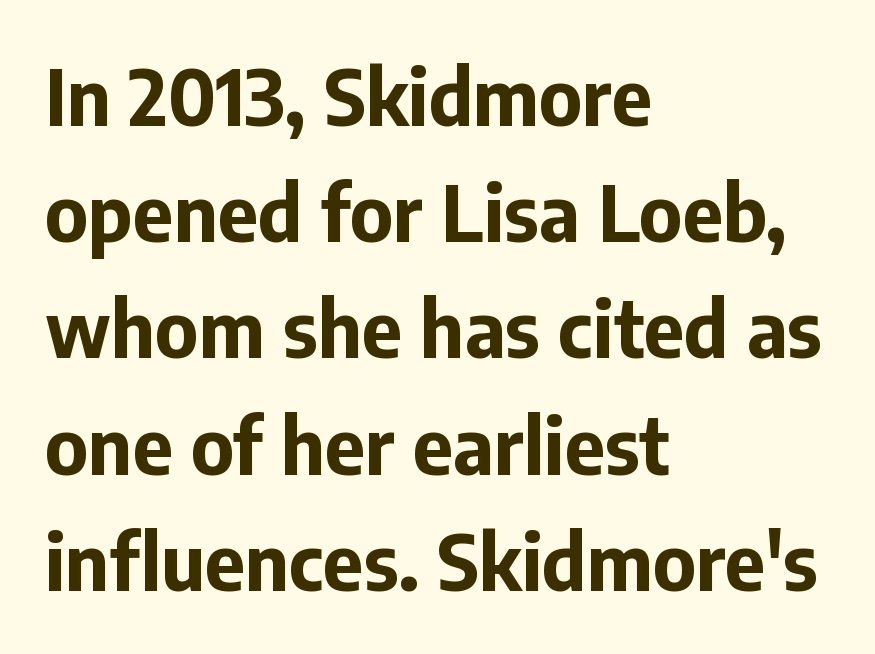
A dark, heavy texture on the line: the type is bold. The axis of the letterforms is exactly vertical. You can tell from the bare stems that sans-serif type was used. No extra tracking has been applied to these lines. Quick note: underline off. Compared with a centered layout, this one pins lines to the left instead.
